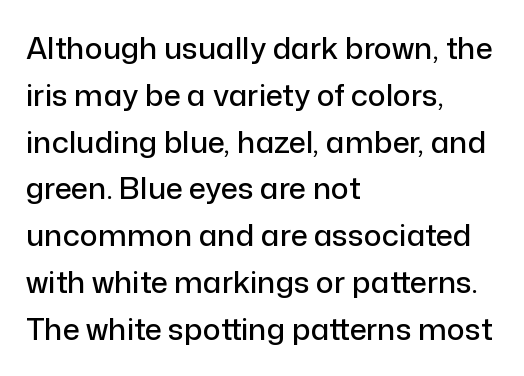
This sample uses a sans-serif face. Caption: multi-line text, flush left, ragged right. The rendering uses natural spacing where letterforms have individual widths. Standard letterfit; no display-style spreading of the glyphs.
